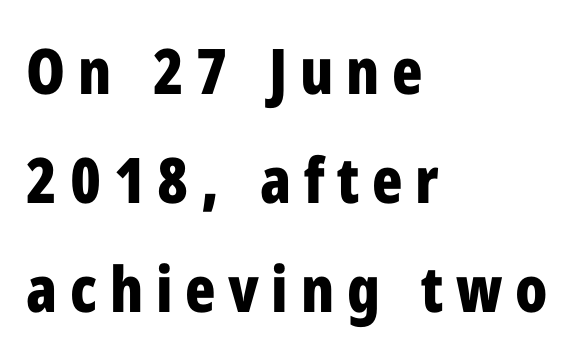
Q: Is the text bold? A: Yes.
Q: Is the text italic (slanted)? A: No, it is upright.
Q: Is the typeface a serif or a sans-serif typeface? A: Sans-serif.
Q: Is the text underlined? A: No.
Q: How is the paragraph aligned? A: Left-aligned.
Q: Is the spacing between letters normal or unusually wide? A: Unusually wide.
Q: Width (condensed, normal, or wide)? A: Condensed.
Q: Stroke contrast? A: Low.
Q: x-height? A: Medium.
Q: Monospaced? A: No.
